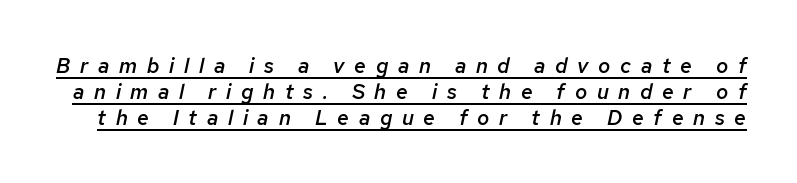
Q: Is the text bold? A: Semi-bold.
Q: Is the text italic (slanted)? A: Yes, it leans right by about 12 degrees.
Q: Is the text underlined? A: Yes.
Q: Is the spacing between letters normal or unusually wide? A: Unusually wide.
